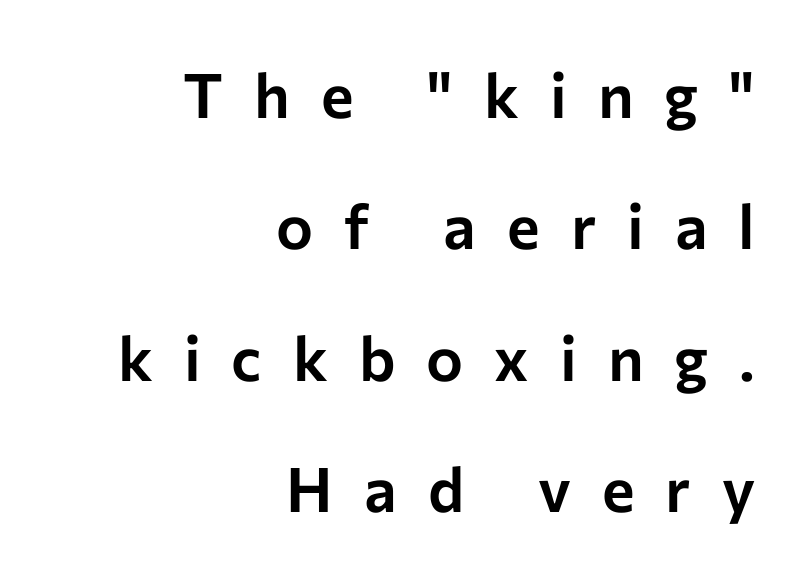
{"serif": "no", "italic": "no", "width": "normal", "stroke_contrast": "low", "x_height": "medium", "monospaced": "no", "underline": "no", "align": "right", "line_spacing": "loose", "line_spacing_ratio": 2.12, "letter_spacing": "wide", "letter_spacing_em": 0.5, "glyph_px": 62}
